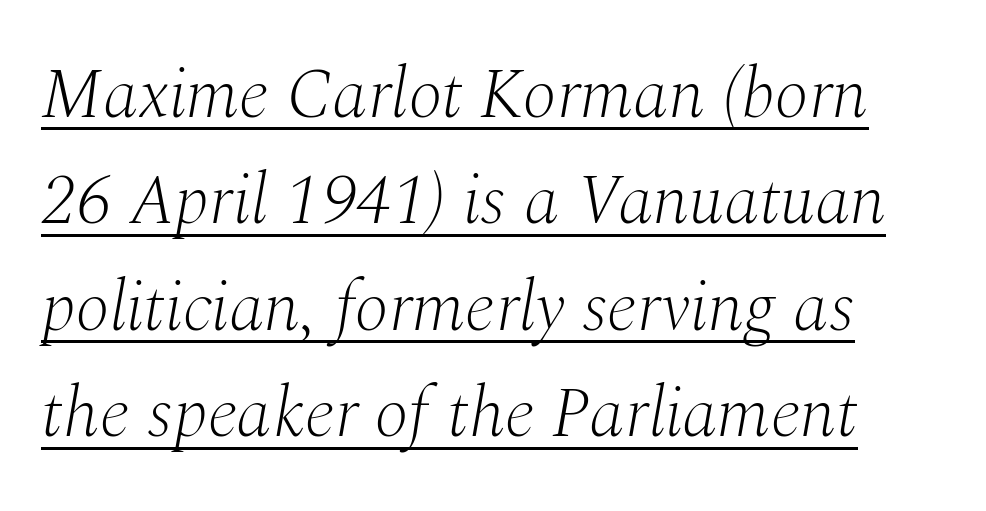
The image shows 71 px light serif type, italic (leaning right); set normal line spacing (1.5x), normal letter spacing, underlined; medium stroke contrast and a medium x-height.
